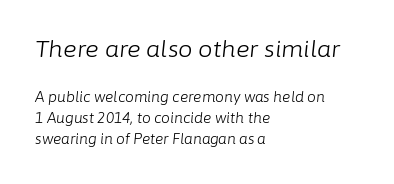
Decoration check: the copy has no underline. The passage shown has conventional tracking throughout. Left-aligned paragraph, ragged on the right. The letterforms sit at book weight or below.
